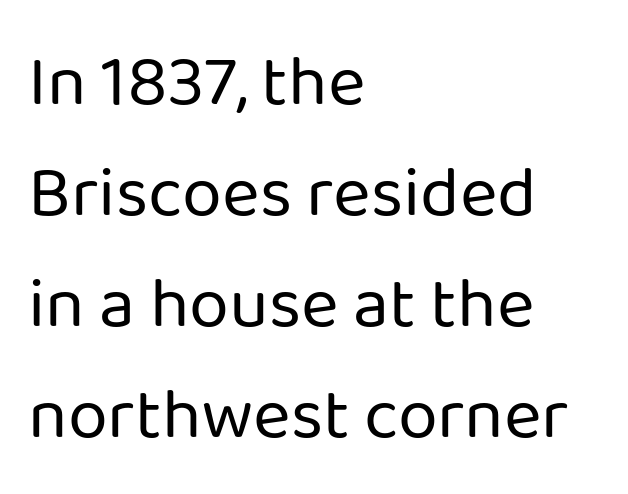
{"serif": "no", "italic": "no", "bold": "no", "weight": "regular", "width": "normal", "stroke_contrast": "low", "x_height": "medium", "monospaced": "no", "underline": "no", "align": "left", "line_spacing": "normal", "line_spacing_ratio": 1.54, "letter_spacing": "normal", "letter_spacing_em": 0.0, "glyph_px": 72}
